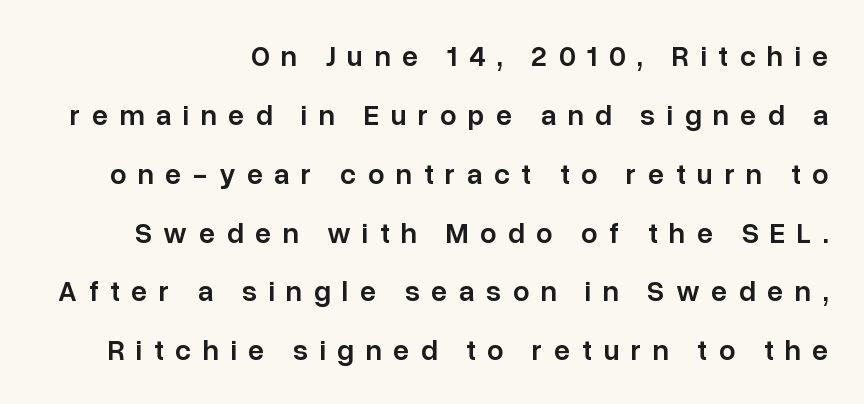
Q: Is the text bold? A: Semi-bold.
Q: Is the text italic (slanted)? A: No, it is upright.
Q: Is the typeface a serif or a sans-serif typeface? A: Sans-serif.
Q: Is the text underlined? A: No.
Q: Is the spacing between letters normal or unusually wide? A: Unusually wide.
Q: Is the spacing between lines tight, normal or loose? A: Loose.
Q: Width (condensed, normal, or wide)? A: Normal.
Q: Stroke contrast? A: Low.
Q: x-height? A: Medium.
Q: Monospaced? A: No.
